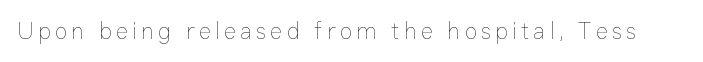
The image shows 23 px text type, upright; set not underlined.
